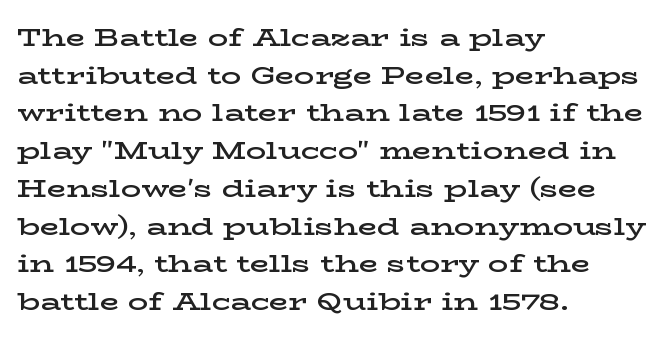
The image shows 25 px text type, upright; set left-aligned, normal line spacing (1.51x), normal letter spacing, not underlined.
